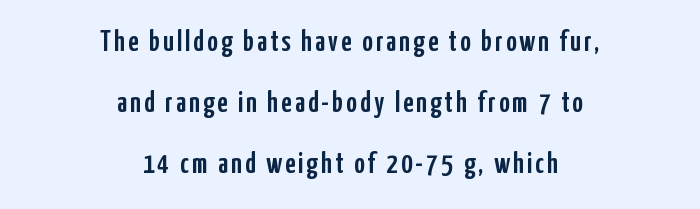
Do the characters align in a grid? No, the font is proportional. These lines stand farther apart than default settings would place them. Posture: upright roman. Check the space under the baseline: it is left empty. Note: no serifs on the glyphs. Alignment: centered.
